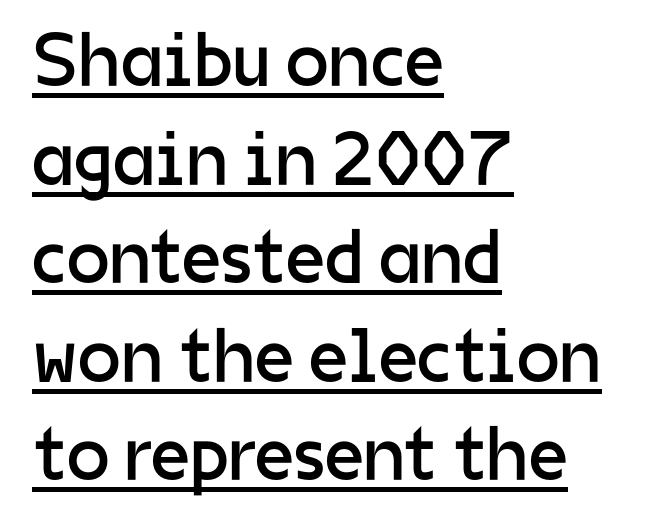
{"serif": "no", "italic": "no", "bold": "no", "weight": "regular", "width": "normal", "stroke_contrast": "low", "x_height": "medium", "monospaced": "no", "underline": "yes", "align": "left", "line_spacing": "normal", "line_spacing_ratio": 1.28, "letter_spacing": "normal", "letter_spacing_em": 0.0, "glyph_px": 77}
